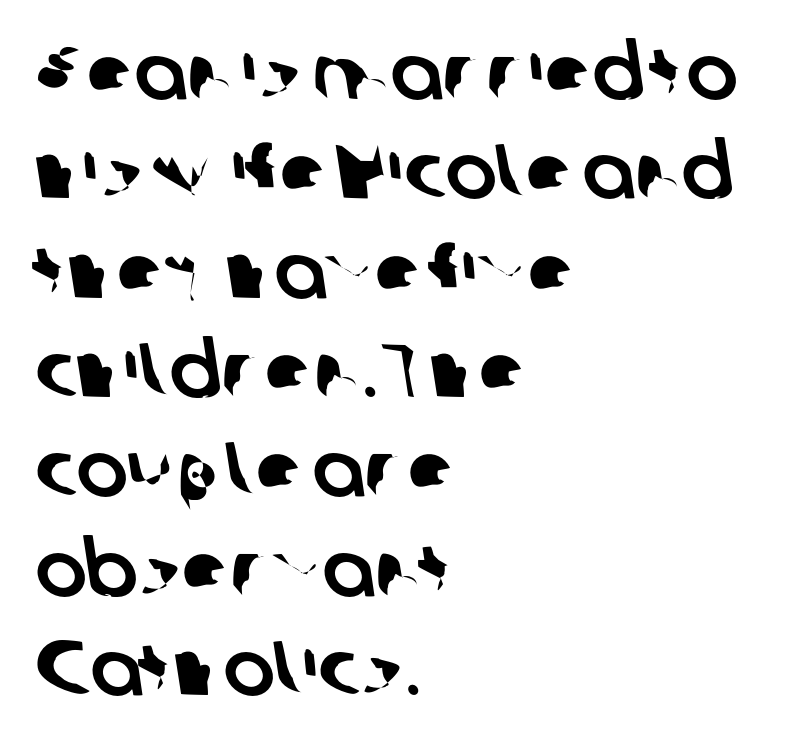
There is no visible air inserted between adjacent glyphs. The letters advance in unequal steps, a hallmark of proportional type. The paragraph has a hard left edge and a soft right edge. Each row of text sits above clean, open space.
